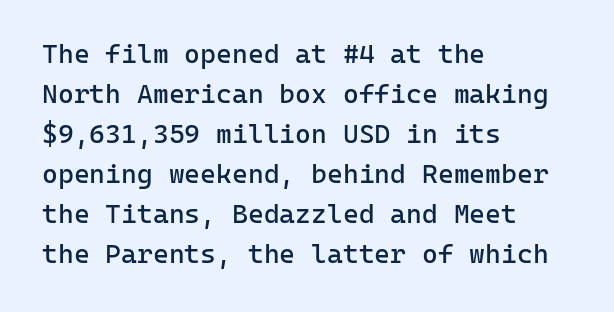
Q: Is the text bold? A: No.
Q: Is the text italic (slanted)? A: No, it is upright.
Q: Is the text underlined? A: No.
Q: How is the paragraph aligned? A: Left-aligned.
Q: Is the spacing between letters normal or unusually wide? A: Normal.
Q: Is the spacing between lines tight, normal or loose? A: Normal.
